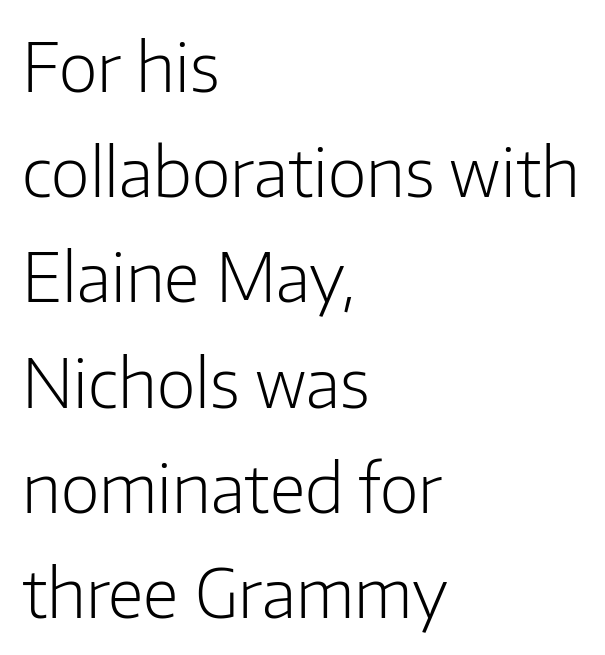
Line spacing here is normal. The passage shown is not bold in any degree. Every character sits straight up, as roman type does. The rendering anchors every line to the left-hand side.
